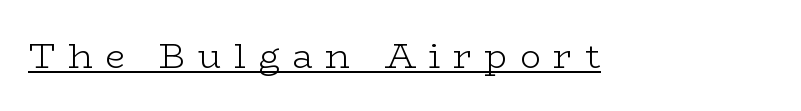
The image shows 35 px light, wide serif type, upright; set unusually wide letter spacing (+0.36 em), underlined; low stroke contrast and a medium x-height.
